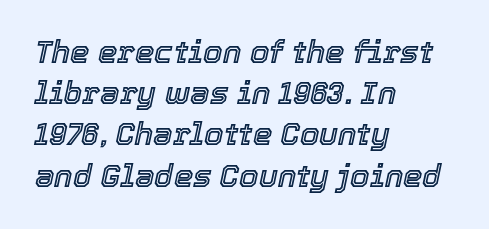
The image shows 31 px text type, italic (leaning right); set left-aligned, normal line spacing (1.33x), normal letter spacing, not underlined; a medium x-height.
